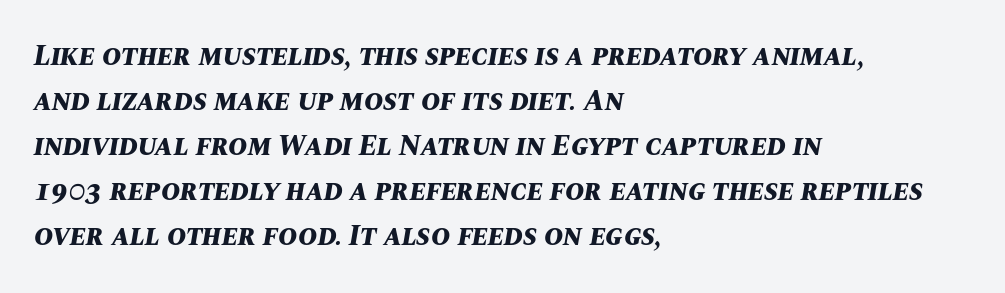
The image shows 29 px bold type, italic (leaning right); set left-aligned, normal line spacing (1.55x), normal letter spacing, not underlined; medium stroke contrast and a large x-height.
